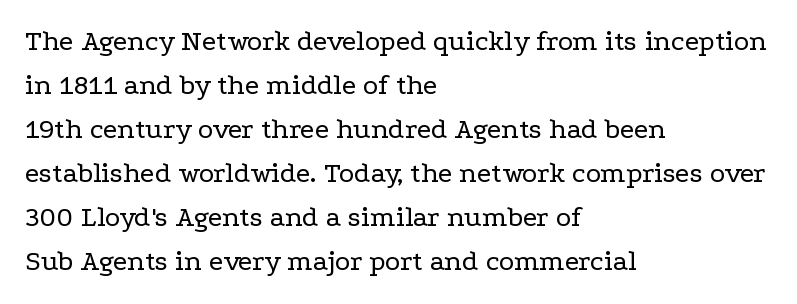
{"serif": "yes", "italic": "no", "bold": "no", "weight": "regular", "width": "wide", "stroke_contrast": "low", "x_height": "medium", "monospaced": "no", "underline": "no", "align": "left", "line_spacing": "normal", "line_spacing_ratio": 1.52, "letter_spacing": "normal", "letter_spacing_em": 0.0, "glyph_px": 29}
